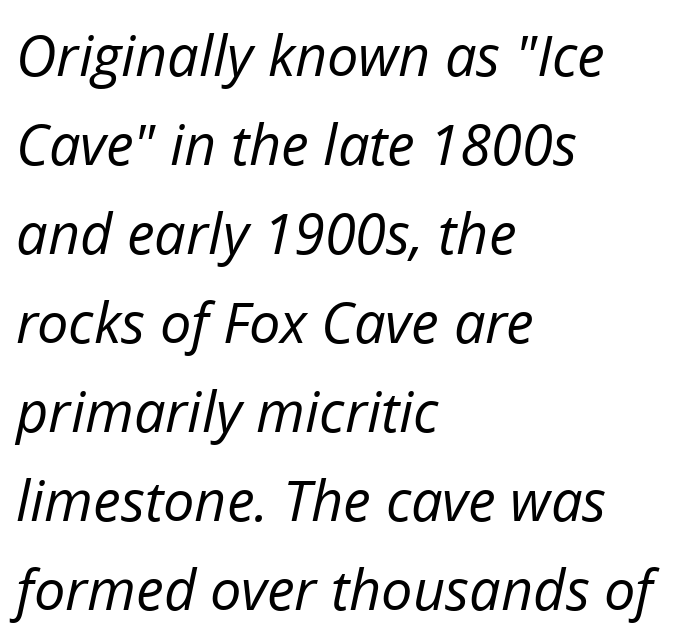
The image shows 56 px regular-weight type, italic (leaning right); set left-aligned, normal line spacing (1.59x), normal letter spacing, not underlined; low stroke contrast and a medium x-height.
